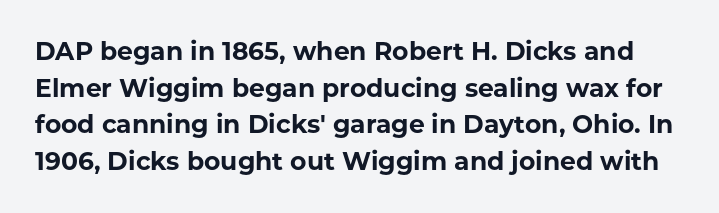
{"italic": "no", "bold": "yes", "underline": "no", "line_spacing": "normal", "line_spacing_ratio": 1.47, "letter_spacing": "normal", "letter_spacing_em": 0.0, "glyph_px": 25}
